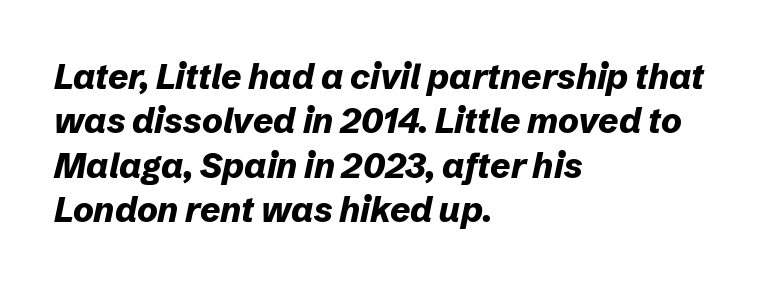
Is this a fixed-width face? No — the glyphs have proportional, varying widths. A clean baseline with only descenders dipping below it. The passage shown is emphatically bold. Designer's note — italics engaged. Line beginnings align vertically; line endings do not. Nobody touched the tracking dial on this one.
